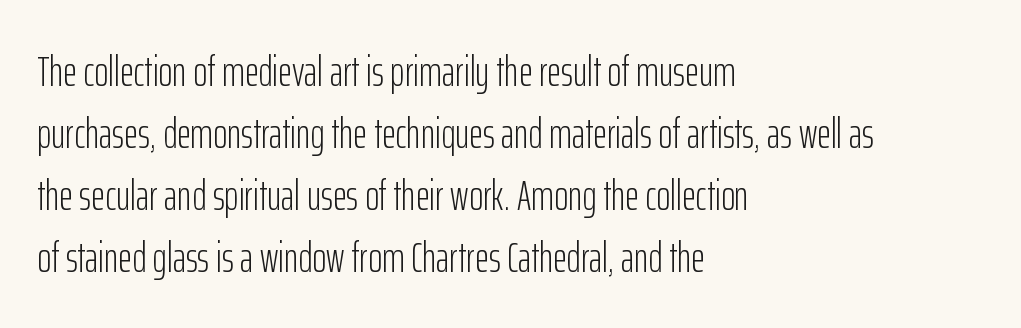
The designer went with a sans here, leaving each stem footless. Every row of glyphs begins at an identical x-position on the left. Any mark beneath the type? The region is blank. The characters are drawn with everyday or finer stroke widths. Each letter keeps its own natural width here, so spacing adapts to shape. The letterforms sit shoulder to shoulder at normal distance.
